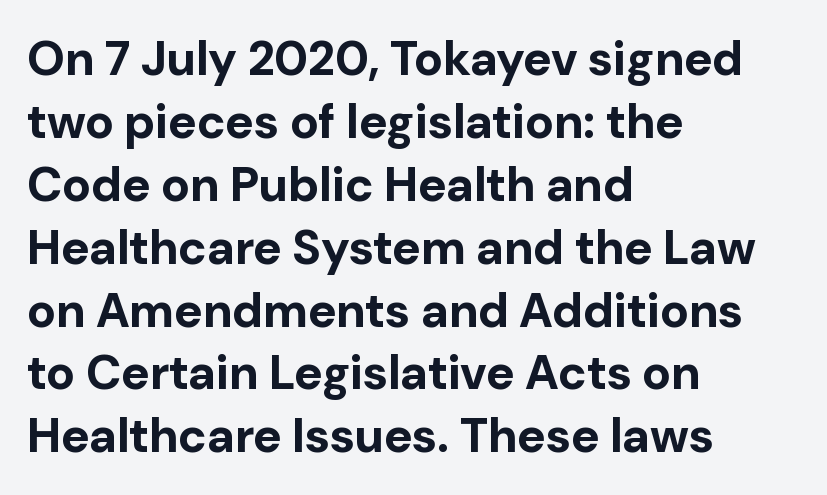
The image shows 48 px bold sans-serif type, upright; set left-aligned, normal line spacing (1.31x), normal letter spacing, not underlined; low stroke contrast and a medium x-height.
